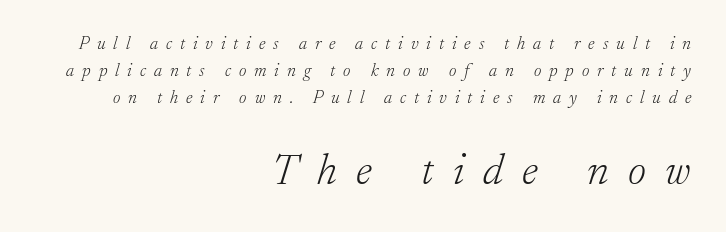
You could not count columns in this text — the font is proportionally spaced. Glyph-to-glyph distance is far greater than everyday printed text. No extra ink here — the face is not bold. The characters display serif detailing at their extremities. Underline: absent. Size hierarchy here favors the trailing block over the leading one.
